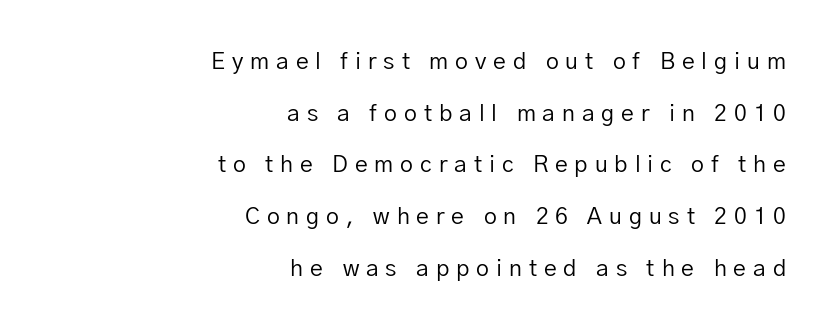
The image shows 23 px text type, upright; set right-aligned, loose line spacing (2.25x), unusually wide letter spacing (+0.3 em), not underlined.
